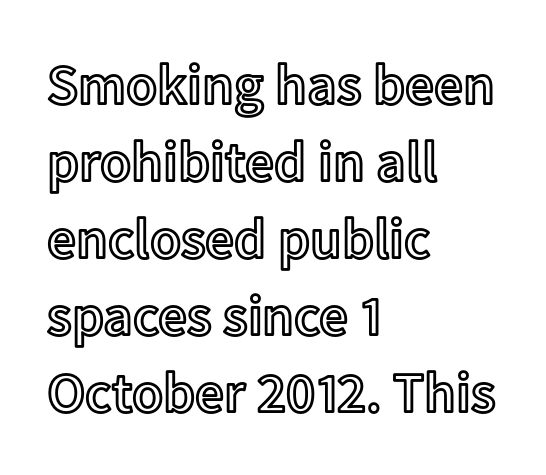
{"italic": "no", "width": "normal", "x_height": "medium", "monospaced": "no", "underline": "no", "align": "left", "line_spacing": "normal", "line_spacing_ratio": 1.35, "letter_spacing": "normal", "letter_spacing_em": 0.0, "glyph_px": 57}
